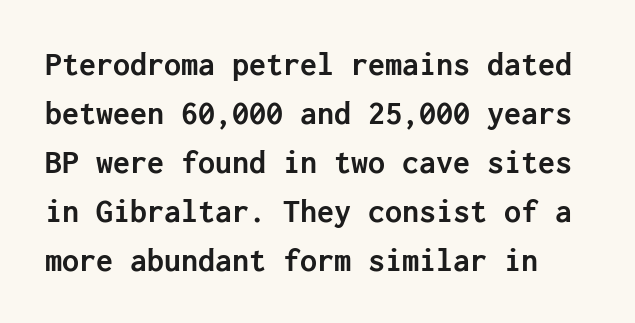
{"serif": "no", "italic": "no", "bold": "yes", "weight": "semibold", "width": "normal", "stroke_contrast": "low", "x_height": "medium", "underline": "no", "line_spacing": "normal", "line_spacing_ratio": 1.44, "letter_spacing": "normal", "letter_spacing_em": 0.0, "glyph_px": 34}
